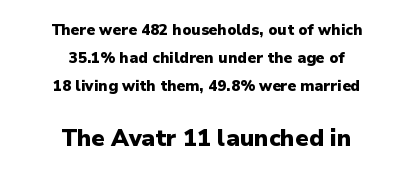
The image shows 23 px bold type, upright; set centered, line spacing 1.87x, normal letter spacing, not underlined; the second (bottom) block is 1.53x larger.
